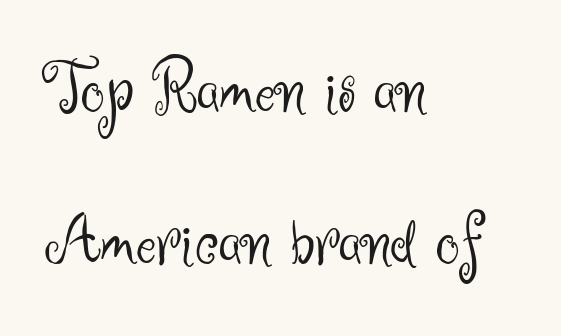
Summary of weight: not heavy and not bold. The typeface chosen for these lines omits serifs. This sample has the flowing, uneven cadence of proportional lettering. Letter spacing: default. Leftover space on each line is placed entirely after the last word. Words float on clear page, feet unadorned.
